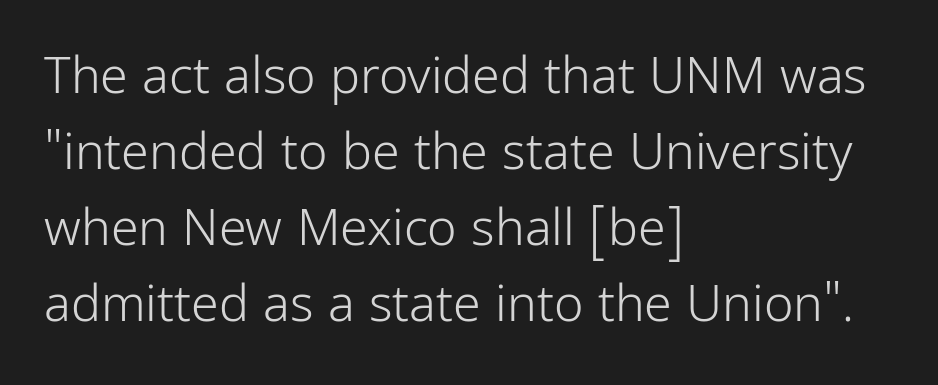
{"serif": "no", "italic": "no", "bold": "no", "weight": "light", "width": "condensed", "stroke_contrast": "low", "x_height": "medium", "monospaced": "no", "underline": "no", "align": "left", "line_spacing": "normal", "line_spacing_ratio": 1.52, "letter_spacing": "normal", "letter_spacing_em": 0.0, "glyph_px": 50}
